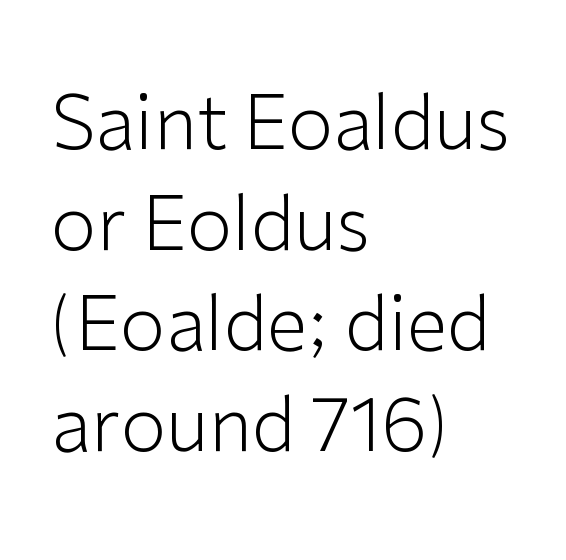
The image shows 74 px light sans-serif type, upright; set left-aligned, normal line spacing (1.36x), normal letter spacing, not underlined; low stroke contrast and a medium x-height.
